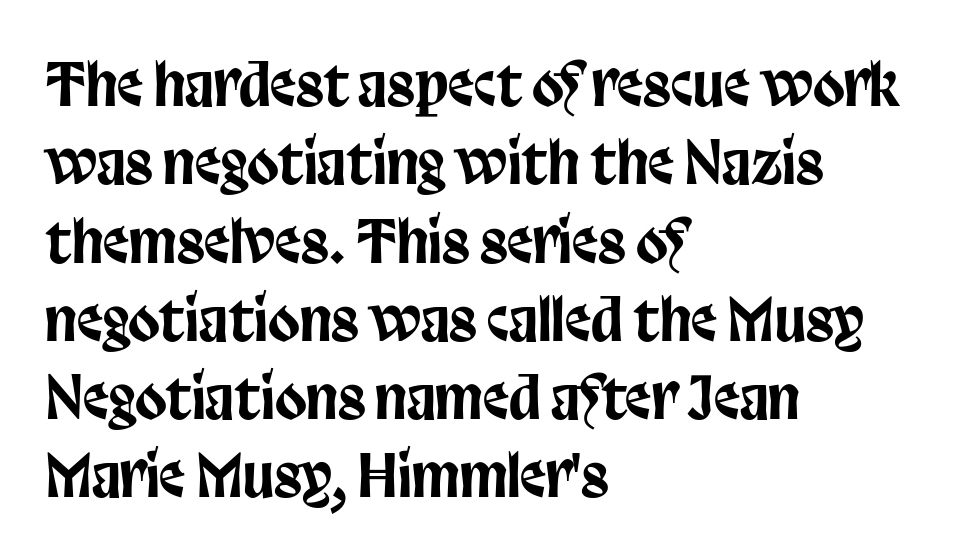
Stroke terminals: plain, sans-serif. Caption: multi-line text, flush left, ragged right. The face used here is proportionally spaced, like ordinary book or web type. Whoever set this chose a conventional vertical rhythm. Words appear dense and cohesive because spacing is normal. Unlike italic type, these characters show no tilt at all.
